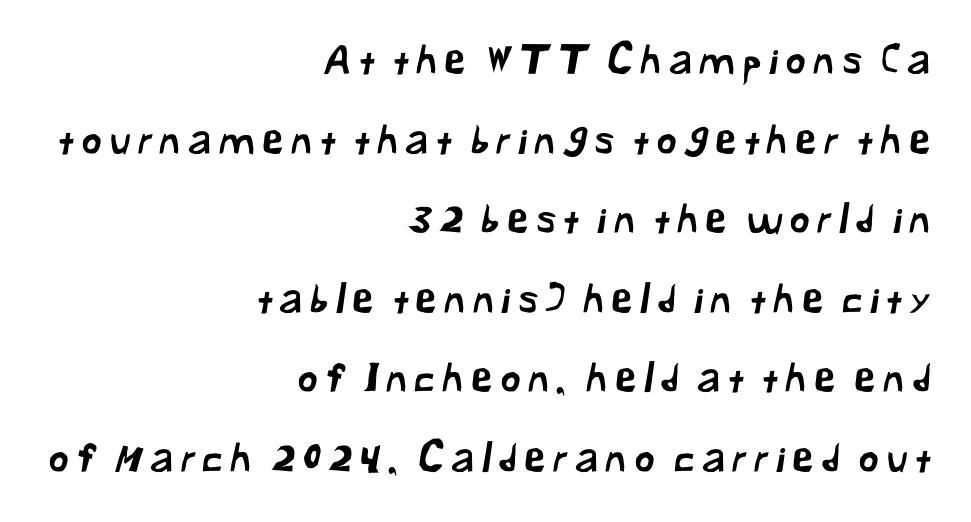
{"serif": "no", "width": "normal", "stroke_contrast": "low", "x_height": "medium", "monospaced": "no", "underline": "no", "align": "right", "line_spacing": "loose", "line_spacing_ratio": 2.04, "glyph_px": 39}
